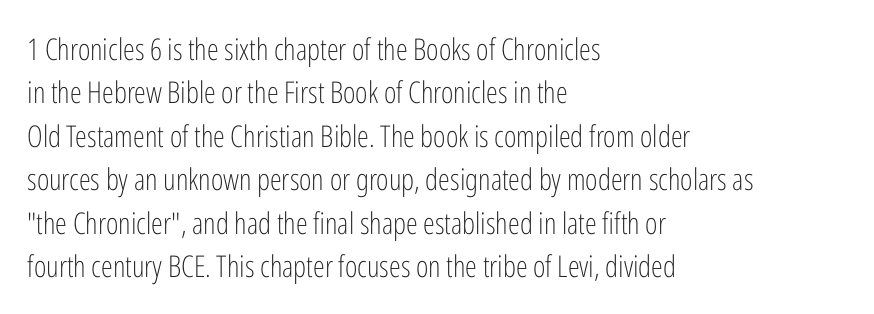
{"serif": "no", "italic": "no", "bold": "no", "weight": "light", "width": "condensed", "stroke_contrast": "low", "x_height": "medium", "monospaced": "no", "underline": "no", "align": "left", "line_spacing": "normal", "line_spacing_ratio": 1.45, "letter_spacing": "normal", "letter_spacing_em": 0.0, "glyph_px": 30}
